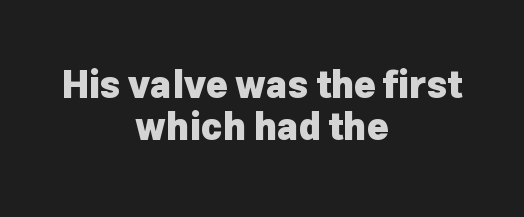
The image shows 37 px heavy sans-serif type, upright; set centered, tight line spacing (1.14x), normal letter spacing, not underlined; low stroke contrast and a medium x-height.
